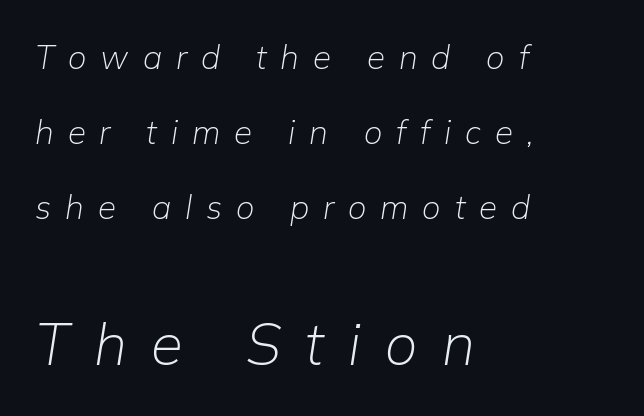
The image shows 58 px light type, italic (leaning right); set left-aligned, loose line spacing (2.27x), unusually wide letter spacing (+0.42 em), not underlined; the second (bottom) block is 1.76x larger; low stroke contrast and a medium x-height.
